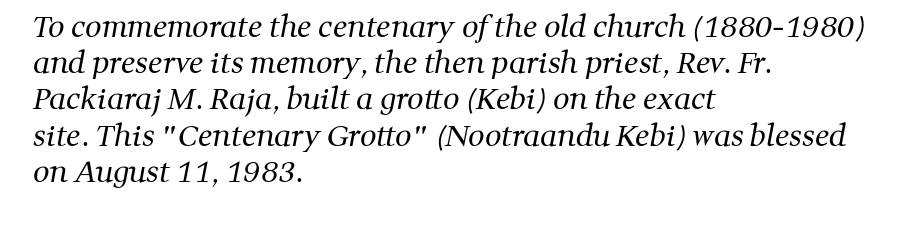
Q: Is the text bold? A: No.
Q: Is the typeface a serif or a sans-serif typeface? A: Serif.
Q: Is the text underlined? A: No.
Q: How is the paragraph aligned? A: Left-aligned.
Q: Is the spacing between letters normal or unusually wide? A: Normal.
Q: Is the spacing between lines tight, normal or loose? A: Normal.
Q: Width (condensed, normal, or wide)? A: Normal.
Q: Stroke contrast? A: Medium.
Q: x-height? A: Medium.
Q: Monospaced? A: No.
